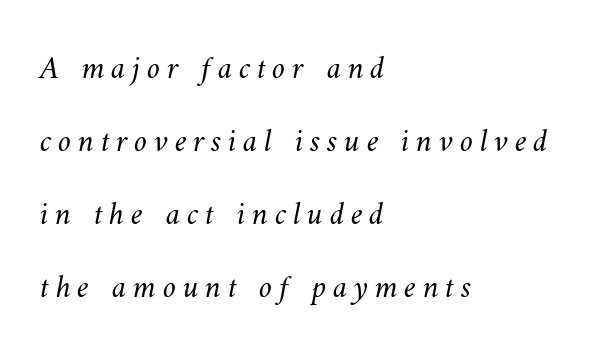
Is there much room between lines? Yes — plenty of vertical air separates them. The paragraph shown leans on its left margin. Stroke thickness stays within the range of a standard reading face or lighter. A typesetter would call this heavily tracked-out type. A typesetter would call this proportional, since set widths differ per character. The gap between lines stays unmarked.
